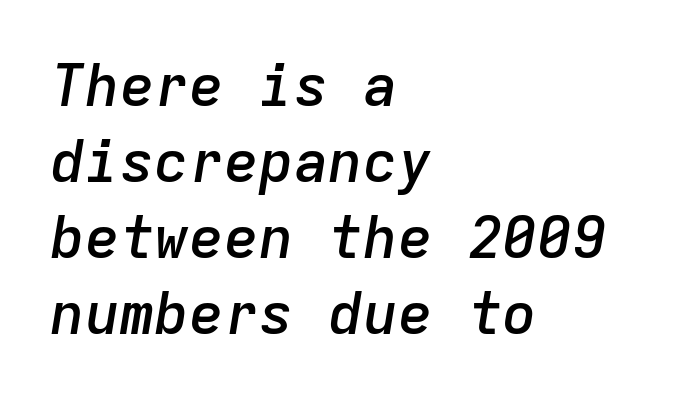
This sample has the even, mechanical cadence of fixed-width lettering. Descenders are the only things crossing below the line. Slant detected: the letters are inclined. You could call the tracking neutral — neither tight nor loose. Vertically, the passage feels balanced, rows spaced as you'd expect. Each glyph is drawn with semibold strokes, heavier than normal yet not fully bold.
